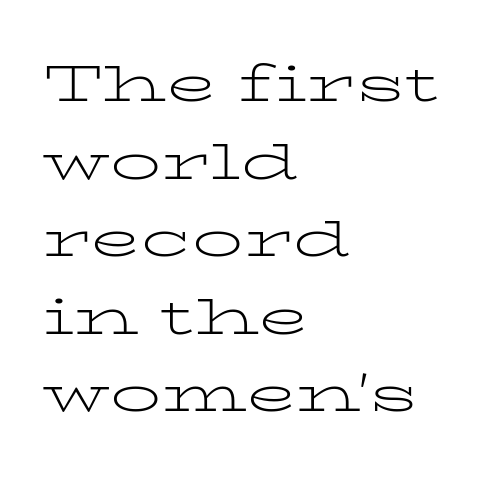
{"serif": "yes", "italic": "no", "bold": "no", "weight": "light", "width": "wide", "stroke_contrast": "low", "x_height": "medium", "monospaced": "no", "underline": "no", "align": "left", "line_spacing": "normal", "line_spacing_ratio": 1.52, "letter_spacing": "normal", "letter_spacing_em": 0.0, "glyph_px": 51}
